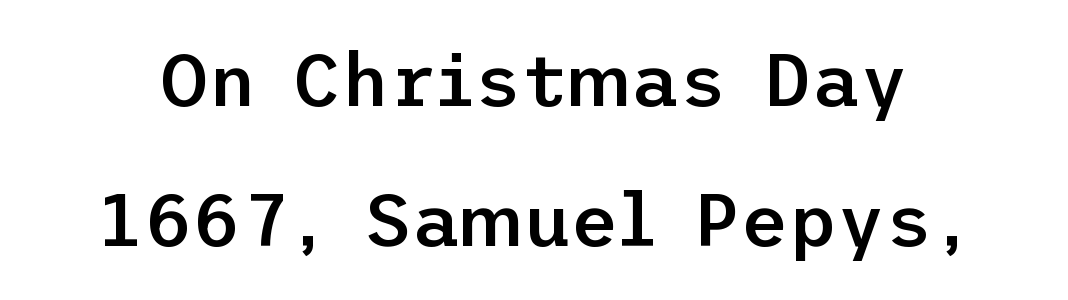
The image shows 74 px semibold sans-serif type, upright; set line spacing 1.89x, normal letter spacing, not underlined; low stroke contrast and a medium x-height.
